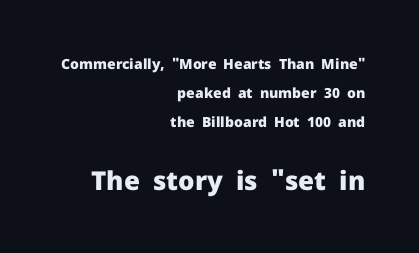
Q: Is the text bold? A: Yes.
Q: Is the text italic (slanted)? A: No, it is upright.
Q: Is the text underlined? A: No.
Q: How is the paragraph aligned? A: Right-aligned.
Q: Is the spacing between letters normal or unusually wide? A: Normal.
Q: Is the spacing between lines tight, normal or loose? A: Loose.
Q: Which block of text is set in a larger size, the first (top) or the second (bottom)? A: The second (bottom) one.
